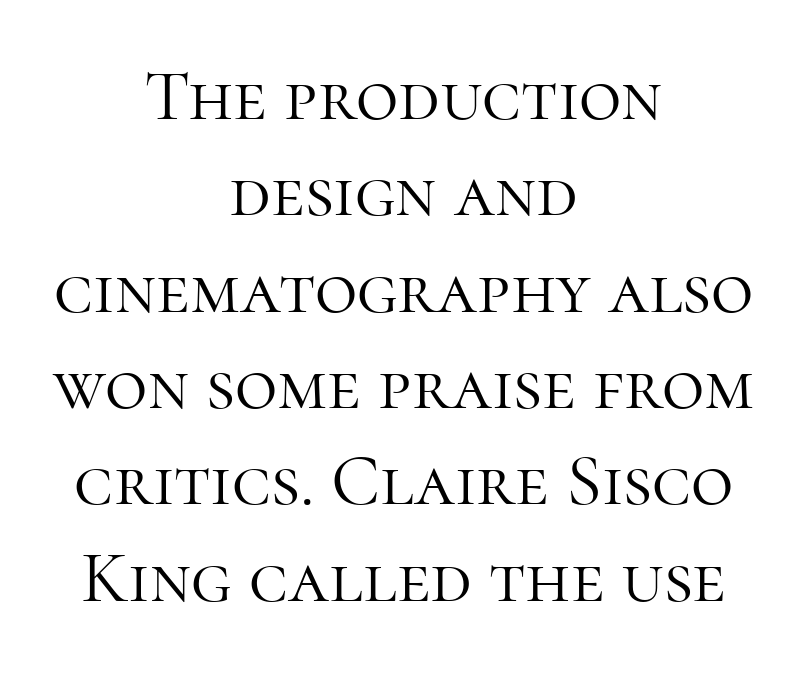
Q: Is the text bold? A: No.
Q: Is the text italic (slanted)? A: No, it is upright.
Q: Is the typeface a serif or a sans-serif typeface? A: Serif.
Q: Is the text underlined? A: No.
Q: How is the paragraph aligned? A: Centered.
Q: Is the spacing between letters normal or unusually wide? A: Normal.
Q: Is the spacing between lines tight, normal or loose? A: Normal.
Q: Width (condensed, normal, or wide)? A: Normal.
Q: Stroke contrast? A: High.
Q: x-height? A: Medium.
Q: Monospaced? A: No.
